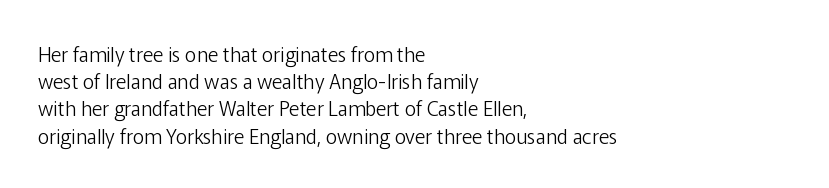
The image shows 20 px text type, upright; set left-aligned, normal line spacing (1.36x), normal letter spacing, not underlined.
